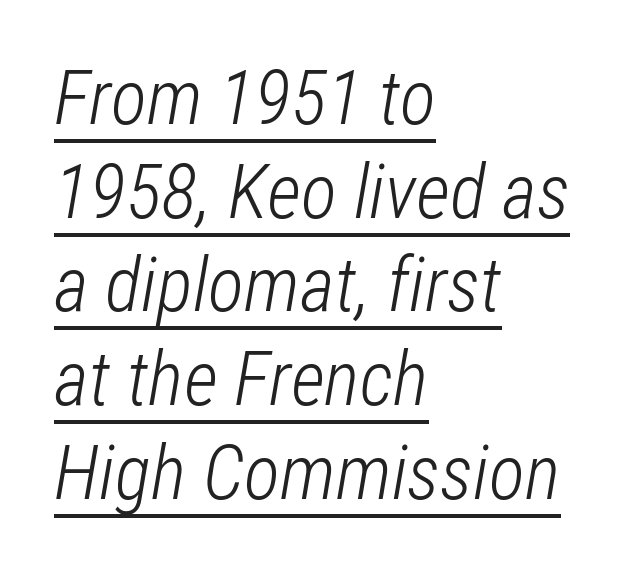
The image shows 75 px light, condensed type, italic (leaning right); set left-aligned, normal line spacing (1.25x), normal letter spacing, underlined; low stroke contrast and a medium x-height.
